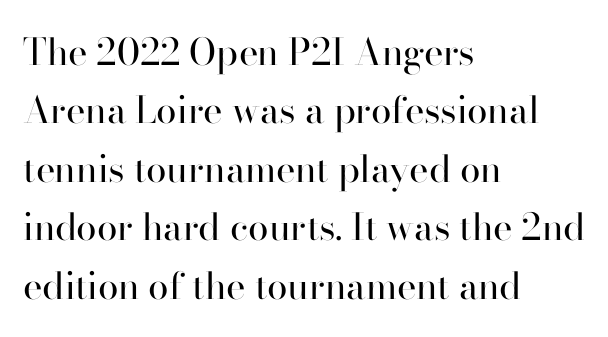
Inter-character spacing is left at the font's built-in metrics. Reading down the column, the eye jumps a familiar distance to each next line. Check where the strokes stop: tiny serifs finish them off. Proportional: the letters do not fall into vertical columns. Descenders hang freely into open space. The passage is arranged the way most books set body copy — flush left.
